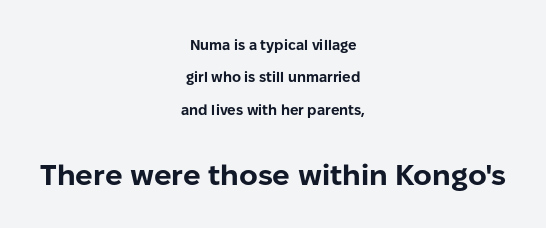
{"serif": "no", "italic": "no", "bold": "yes", "weight": "bold", "width": "normal", "stroke_contrast": "low", "x_height": "medium", "monospaced": "no", "underline": "no", "align": "center", "line_spacing": "loose", "line_spacing_ratio": 2.32, "letter_spacing": "normal", "letter_spacing_em": 0.0, "larger_block": "second", "size_ratio": 2.07, "glyph_px": 29}
